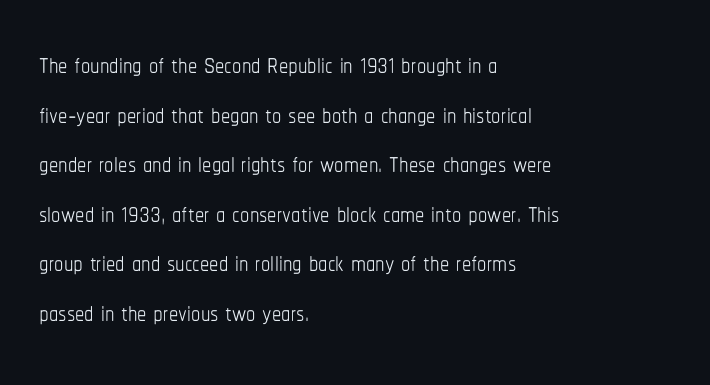
The image shows 37 px thin, condensed type, upright; set left-aligned, normal line spacing (1.34x), normal letter spacing, not underlined; low stroke contrast and a medium x-height.
